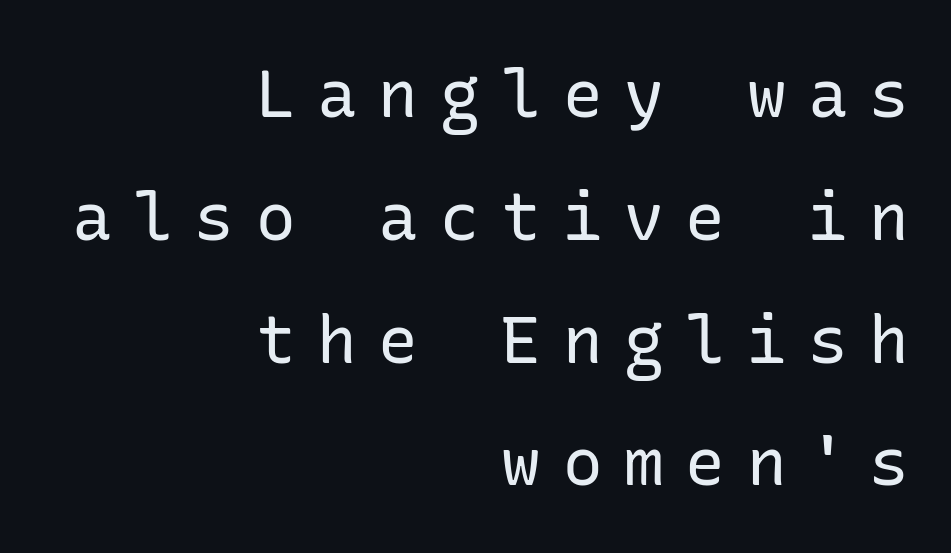
Underline: absent. The axis of the letterforms is exactly vertical. These lines are set flush right with a ragged left edge. Here the glyphs are tracked loosely, breaking word shapes into spaced letters. Ink coverage per letter is moderate at most.
